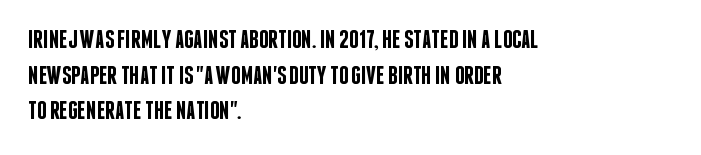
The image shows 26 px text type, upright; set left-aligned, normal line spacing (1.37x), normal letter spacing, not underlined.
